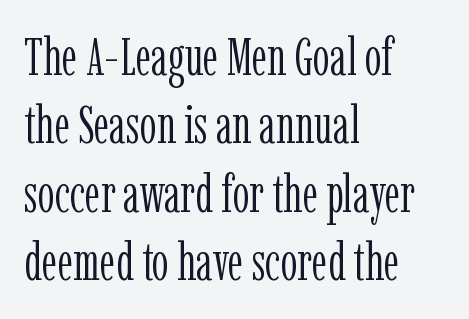
The image shows 53 px light, condensed serif type, upright; set left-aligned, normal line spacing (1.29x), normal letter spacing, not underlined; low stroke contrast and a medium x-height.
